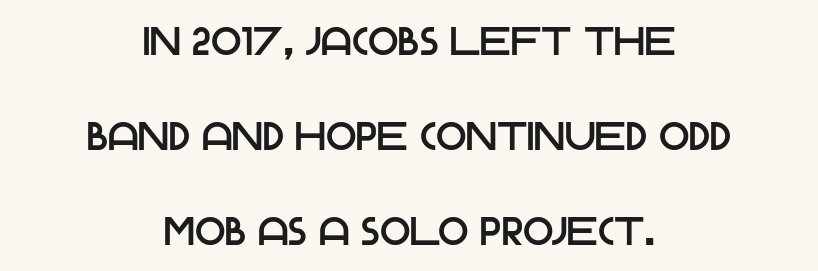
{"serif": "no", "italic": "no", "width": "normal", "stroke_contrast": "low", "x_height": "large", "monospaced": "no", "underline": "no", "align": "center", "line_spacing": "loose", "line_spacing_ratio": 2.37, "letter_spacing": "normal", "letter_spacing_em": 0.0, "glyph_px": 40}
